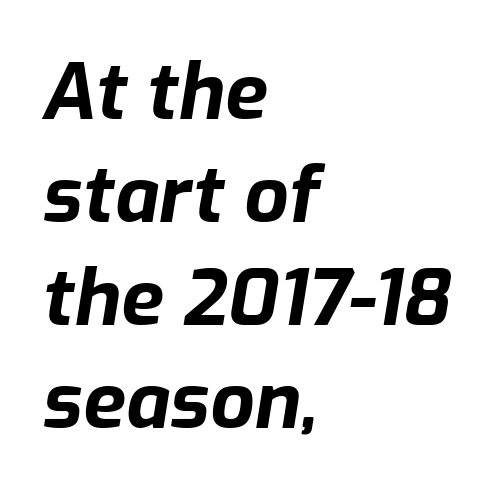
I'd describe the lettering as bold — thick and assertive. The passage shown is not underscored anywhere. Reading down the block, your eye returns to a fixed left position each line. Varying glyph widths throughout — classic text-font behaviour.
